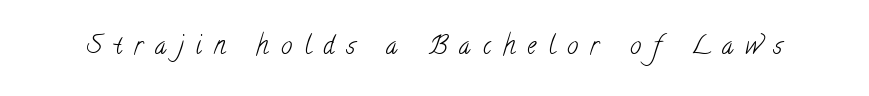
Words float on clear page, feet unadorned. Is the letter spacing exaggerated? Yes — the characters are pushed far apart. Think standard paragraph weight, or any step lighter than that.
